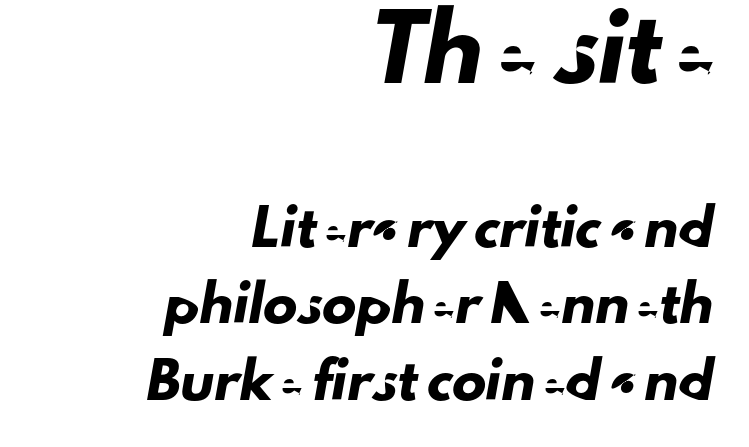
Does the leading feel generous? Absolutely, it's lavish. These lines are composed in type without serifs. Here the designer chose a conventional face with non-uniform glyph widths. The letterforms sit shoulder to shoulder at normal distance. The designer gave the opening block more size than the closing block. The space directly below the letters is spotless.
